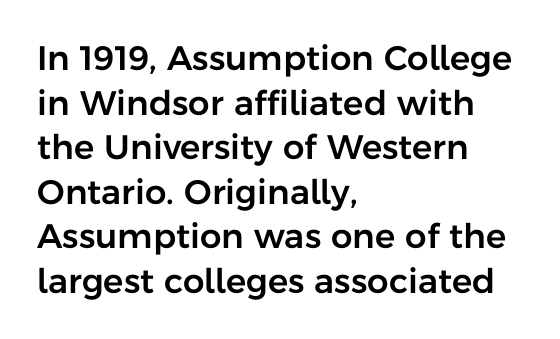
{"serif": "no", "italic": "no", "width": "normal", "stroke_contrast": "low", "x_height": "medium", "monospaced": "no", "underline": "no", "align": "left", "line_spacing": "normal", "line_spacing_ratio": 1.31, "letter_spacing": "normal", "letter_spacing_em": 0.0, "glyph_px": 34}
